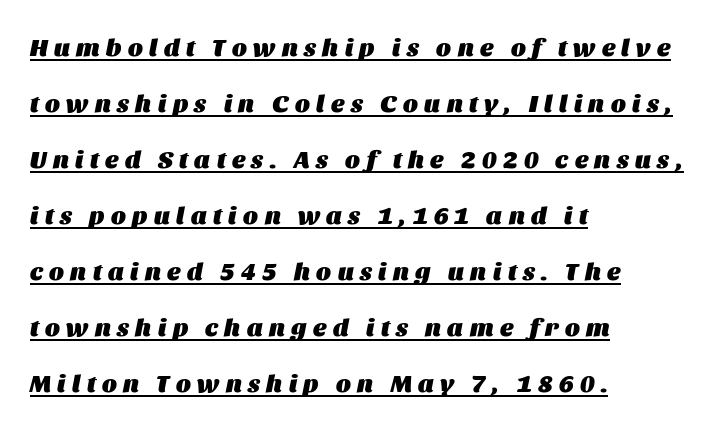
Q: Is the text bold? A: Yes.
Q: Is the text italic (slanted)? A: Yes, it leans right by about 11 degrees.
Q: Is the text underlined? A: Yes.
Q: How is the paragraph aligned? A: Left-aligned.
Q: Is the spacing between letters normal or unusually wide? A: Unusually wide.
Q: Is the spacing between lines tight, normal or loose? A: Loose.
